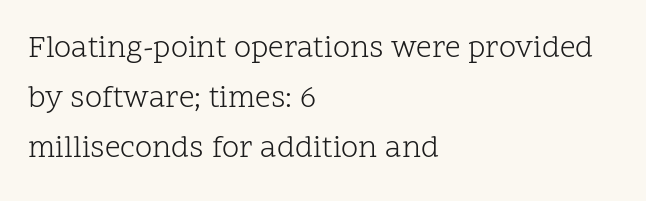
Q: Is the text bold? A: No.
Q: Is the text italic (slanted)? A: No, it is upright.
Q: Is the typeface a serif or a sans-serif typeface? A: Serif.
Q: Is the text underlined? A: No.
Q: How is the paragraph aligned? A: Left-aligned.
Q: Is the spacing between letters normal or unusually wide? A: Normal.
Q: Is the spacing between lines tight, normal or loose? A: Normal.
Q: Width (condensed, normal, or wide)? A: Normal.
Q: Stroke contrast? A: Low.
Q: x-height? A: Medium.
Q: Monospaced? A: No.
